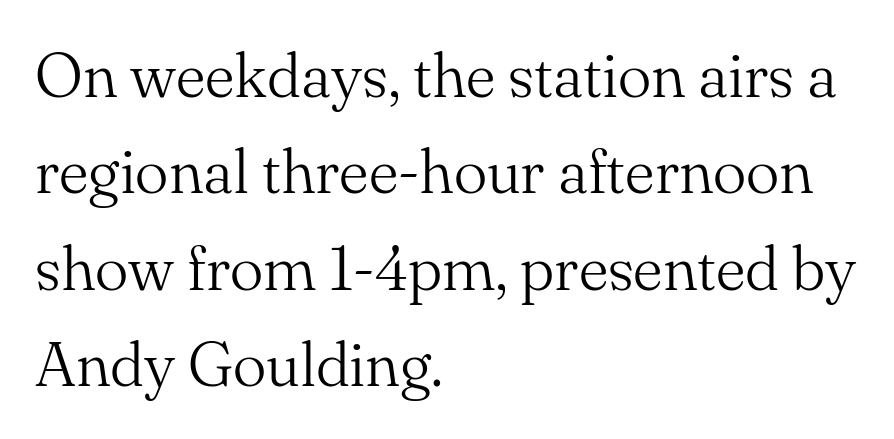
Q: Is the text bold? A: No.
Q: Is the text italic (slanted)? A: No, it is upright.
Q: Is the typeface a serif or a sans-serif typeface? A: Serif.
Q: Is the text underlined? A: No.
Q: How is the paragraph aligned? A: Left-aligned.
Q: Is the spacing between letters normal or unusually wide? A: Normal.
Q: Is the spacing between lines tight, normal or loose? A: Normal.
Q: Width (condensed, normal, or wide)? A: Normal.
Q: Stroke contrast? A: Medium.
Q: x-height? A: Small.
Q: Monospaced? A: No.
